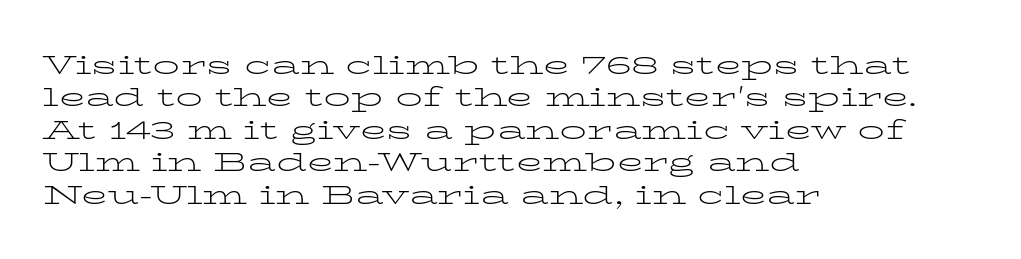
The font is comparable to plain body text, perhaps lighter. Line starts are locked; line ends wander. Nothing unusual about the tracking: characters are spaced as the font intends. The type sits square on the baseline with zero lean. Rule under the text: the space is simply empty.
